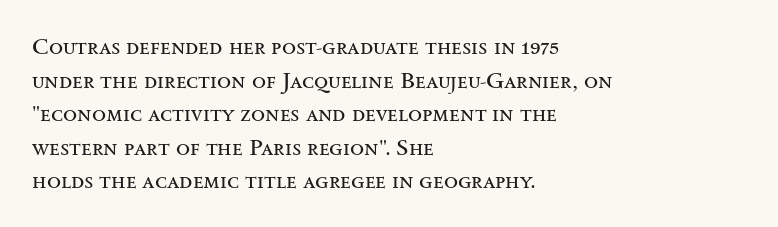
Q: Is the text bold? A: No.
Q: Is the text italic (slanted)? A: No, it is upright.
Q: Is the text underlined? A: No.
Q: How is the paragraph aligned? A: Left-aligned.
Q: Is the spacing between letters normal or unusually wide? A: Normal.
Q: Is the spacing between lines tight, normal or loose? A: Normal.
